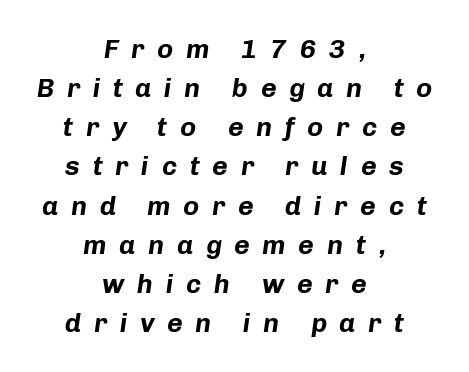
Does the leading feel generous? No, just average. Both edges are ragged and mirror each other, which tells us the setting is centered. Underline: absent. Substantial extra tracking has been applied to these lines. Weight check: bold — yes, fully.
